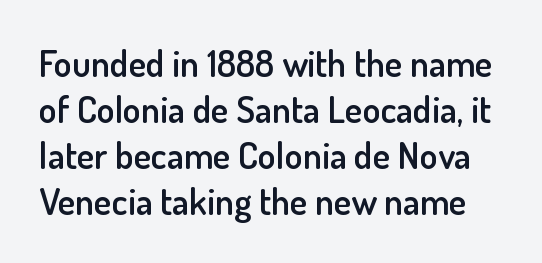
{"serif": "no", "italic": "no", "bold": "semi", "weight": "semibold", "width": "normal", "stroke_contrast": "low", "x_height": "small", "monospaced": "no", "underline": "no", "line_spacing_ratio": 1.24, "letter_spacing": "normal", "letter_spacing_em": 0.0, "glyph_px": 37}
